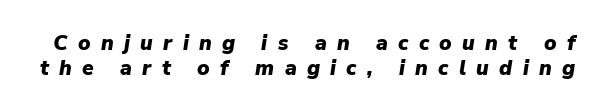
{"italic": "yes", "lean": "right", "slant_degrees": 9, "bold": "yes", "underline": "no", "line_spacing_ratio": 1.21, "letter_spacing": "wide", "letter_spacing_em": 0.49, "glyph_px": 21}
